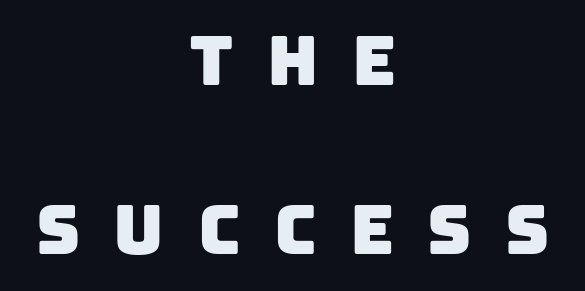
Q: Is the typeface a serif or a sans-serif typeface? A: Sans-serif.
Q: Is the text underlined? A: No.
Q: How is the paragraph aligned? A: Centered.
Q: Is the spacing between letters normal or unusually wide? A: Unusually wide.
Q: Is the spacing between lines tight, normal or loose? A: Loose.
Q: Width (condensed, normal, or wide)? A: Normal.
Q: Stroke contrast? A: Low.
Q: x-height? A: Large.
Q: Monospaced? A: No.
